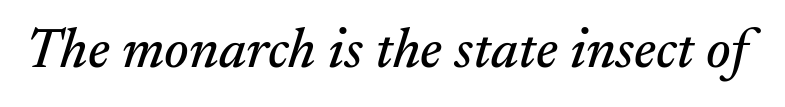
The image shows 56 px serif type, italic (leaning right); set normal letter spacing, not underlined; medium stroke contrast and a small x-height.
